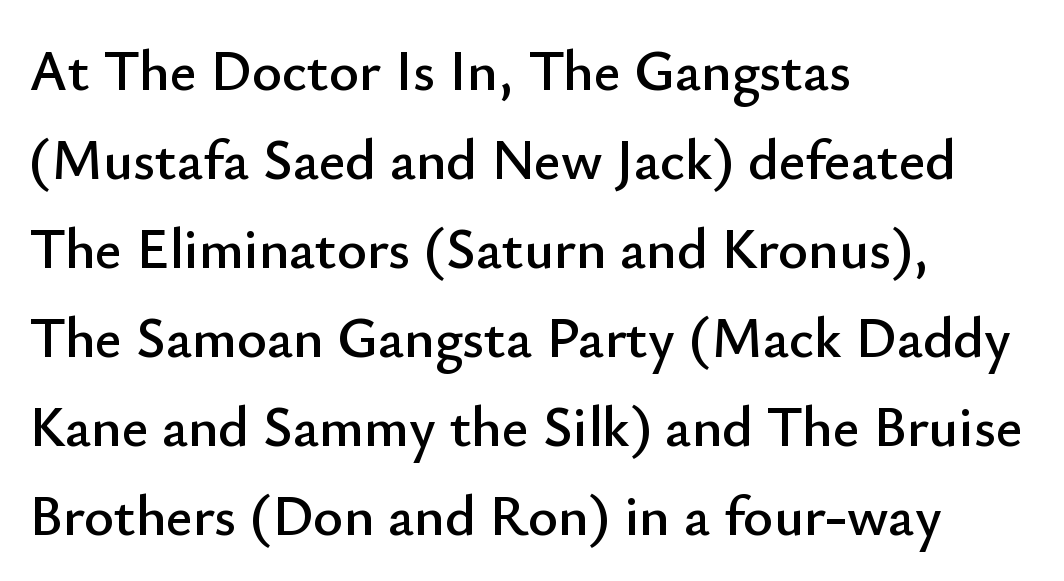
Q: Is the text italic (slanted)? A: No, it is upright.
Q: Is the typeface a serif or a sans-serif typeface? A: Sans-serif.
Q: Is the text underlined? A: No.
Q: How is the paragraph aligned? A: Left-aligned.
Q: Is the spacing between letters normal or unusually wide? A: Normal.
Q: Is the spacing between lines tight, normal or loose? A: Normal.
Q: Width (condensed, normal, or wide)? A: Normal.
Q: Stroke contrast? A: Low.
Q: x-height? A: Small.
Q: Monospaced? A: No.
